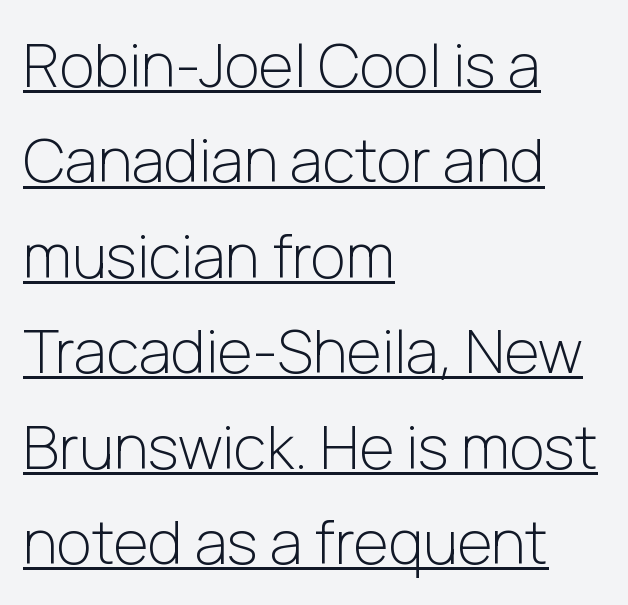
The lines are quadded left. The rendering uses natural spacing where letterforms have individual widths. Honestly, the underline is the first thing you notice here. Quick note: interline space is typical. These lines were composed using upright roman letters. The weight would be labelled regular, book, light, or lighter still.
